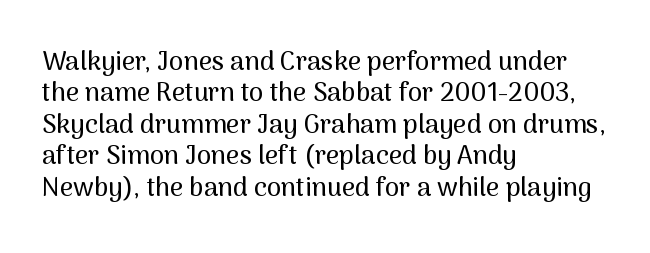
The image shows 26 px text type, upright; set left-aligned, line spacing 1.21x, normal letter spacing, not underlined.
